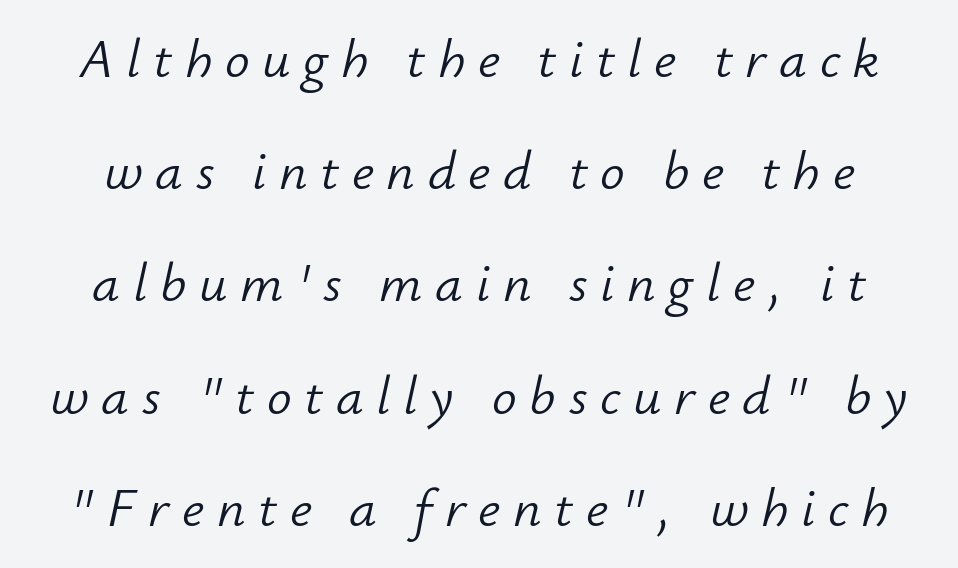
The image shows 55 px light type, italic (leaning right); set loose line spacing (2.04x), unusually wide letter spacing (+0.23 em), not underlined; low stroke contrast and a small x-height.
